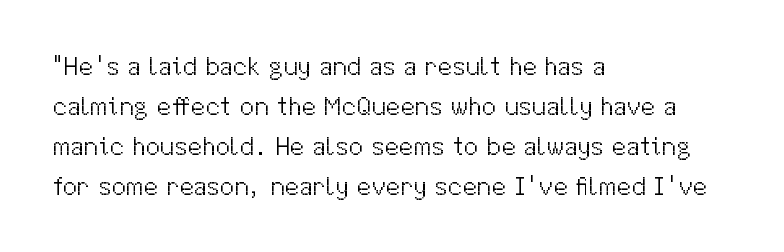
Descender tails drop into unmarked territory. Stroke mass is kept to a normal reading level or below. Default kerning and tracking; the words read as compact shapes. Teacher's note: observe the even left margin — that is flush-left alignment.
